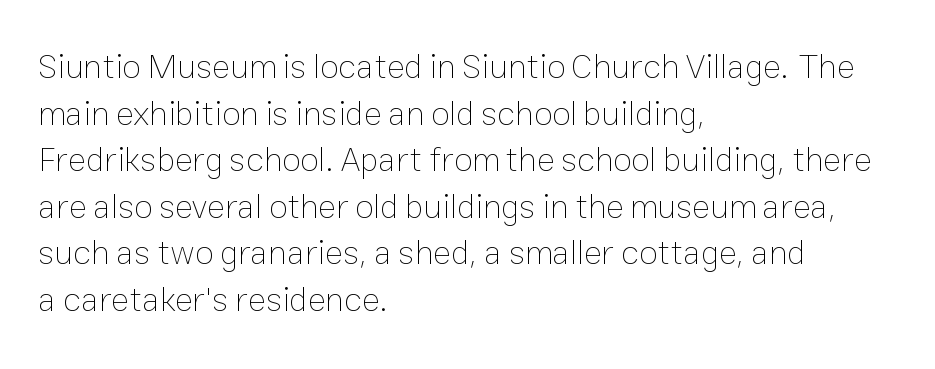
Q: Is the text bold? A: No.
Q: Is the text italic (slanted)? A: No, it is upright.
Q: Is the text underlined? A: No.
Q: How is the paragraph aligned? A: Left-aligned.
Q: Is the spacing between letters normal or unusually wide? A: Normal.
Q: Is the spacing between lines tight, normal or loose? A: Normal.
Q: Width (condensed, normal, or wide)? A: Normal.
Q: Stroke contrast? A: Low.
Q: x-height? A: Medium.
Q: Monospaced? A: No.
